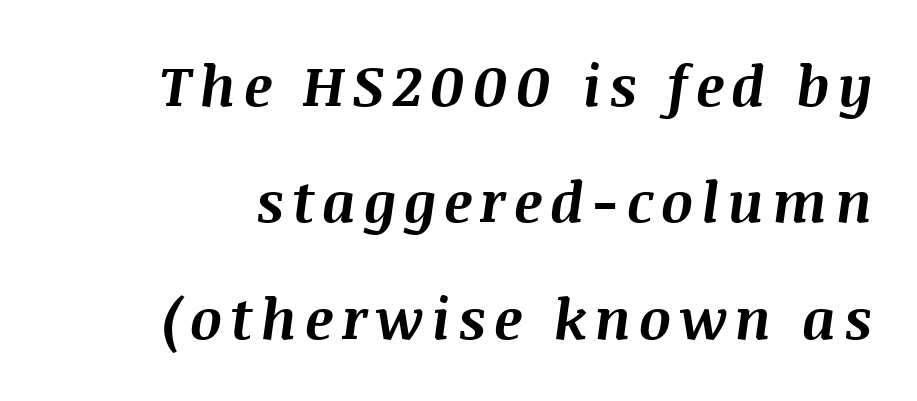
Q: Is the text bold? A: Yes.
Q: Is the text italic (slanted)? A: Yes, it leans right by about 8 degrees.
Q: Is the text underlined? A: No.
Q: Is the spacing between lines tight, normal or loose? A: Loose.
Q: Width (condensed, normal, or wide)? A: Normal.
Q: Stroke contrast? A: Medium.
Q: x-height? A: Large.
Q: Monospaced? A: No.
